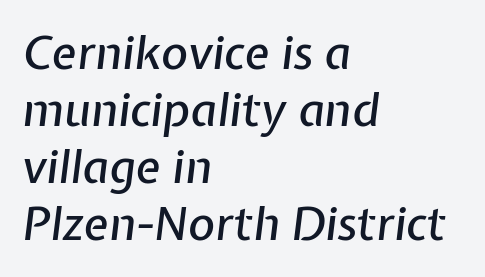
The image shows 46 px text type, italic (leaning right); set left-aligned, line spacing 1.24x, normal letter spacing, not underlined; low stroke contrast and a medium x-height.
